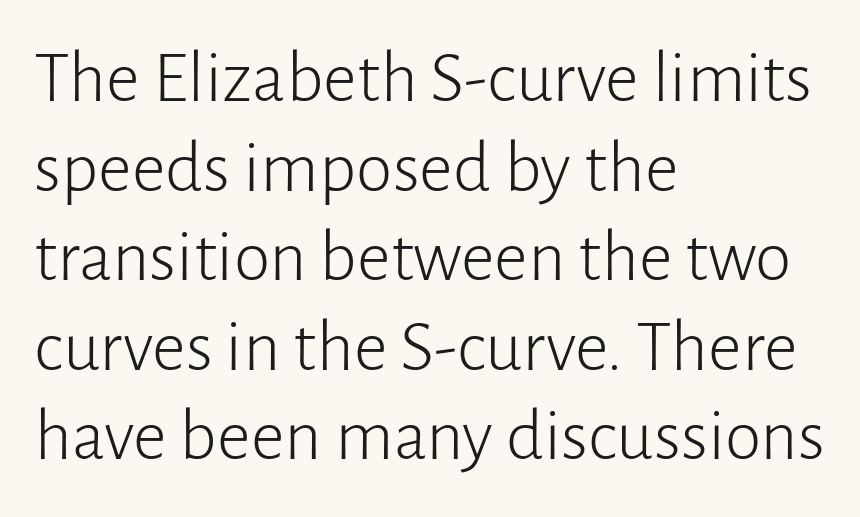
The image shows 74 px light sans-serif type, upright; set left-aligned, line spacing 1.21x, normal letter spacing, not underlined; low stroke contrast and a medium x-height.
